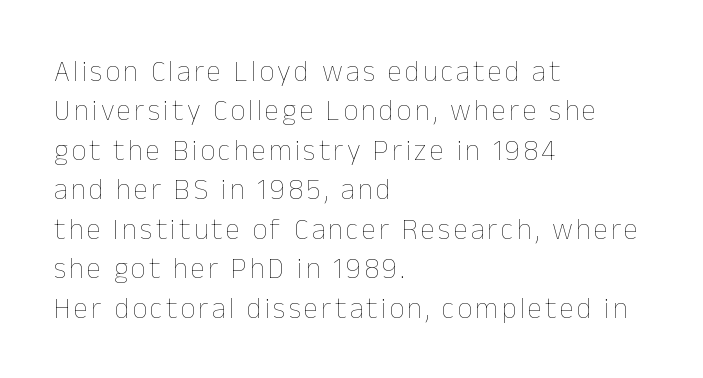
The letters advance in unequal steps, a hallmark of proportional type. The leading is moderate, giving the passage an even texture. Notice how the passage keeps a crisp vertical edge on the left only. The specimen reads as upright at a glance.
